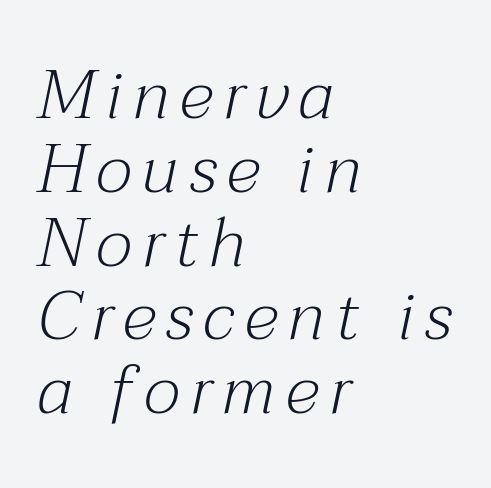
{"serif": "yes", "italic": "yes", "lean": "right", "slant_degrees": 12, "bold": "no", "weight": "light", "width": "normal", "stroke_contrast": "medium", "x_height": "medium", "monospaced": "no", "underline": "no", "align": "left", "line_spacing": "tight", "line_spacing_ratio": 1.07, "glyph_px": 69}
